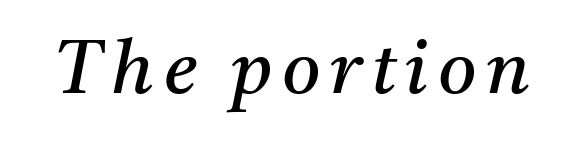
{"serif": "yes", "italic": "yes", "lean": "right", "slant_degrees": 11, "bold": "no", "weight": "regular", "width": "normal", "stroke_contrast": "medium", "x_height": "medium", "monospaced": "no", "underline": "no", "glyph_px": 74}
